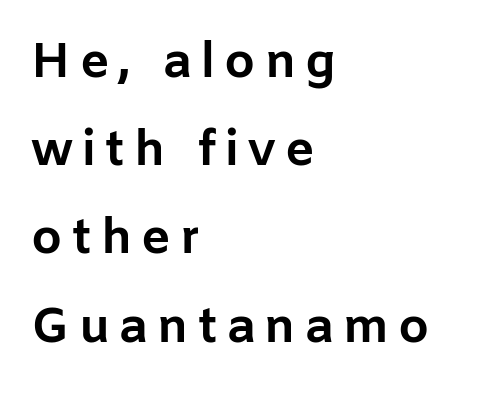
The image shows 49 px bold sans-serif type, upright; set left-aligned, line spacing 1.8x, not underlined; low stroke contrast and a medium x-height.
